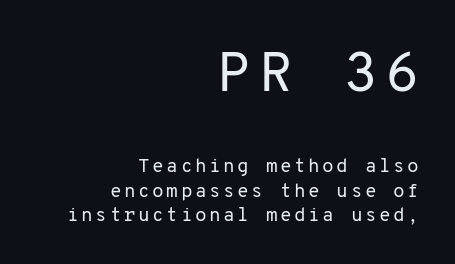
The image shows 56 px regular-weight sans-serif type, upright, monospaced; set right-aligned, normal line spacing (1.29x), not underlined; the first (top) block is 2.95x larger; low stroke contrast and a medium x-height.
